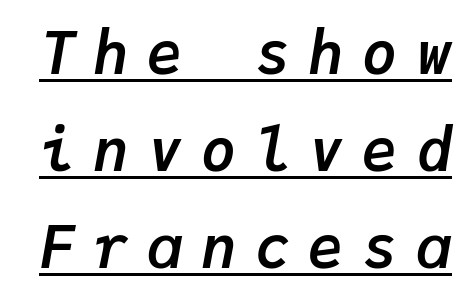
The image shows 59 px semibold type, italic (leaning right), monospaced; set normal line spacing (1.64x), unusually wide letter spacing (+0.31 em), underlined; low stroke contrast and a medium x-height.
